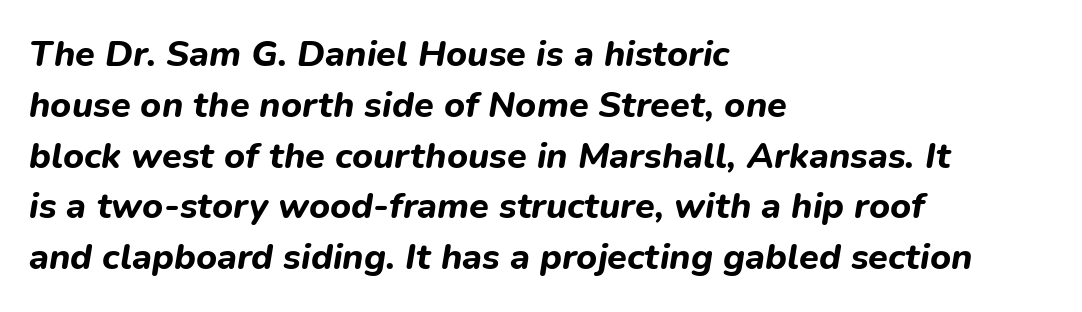
A typesetter would call this leading conventional body-copy spacing. You could call the tracking neutral — neither tight nor loose. Proportional: the letters do not fall into vertical columns. The lines in this sample share a left origin and differ only in where they stop. These words are printed bold, with thick strokes throughout. Quick note: italic.
